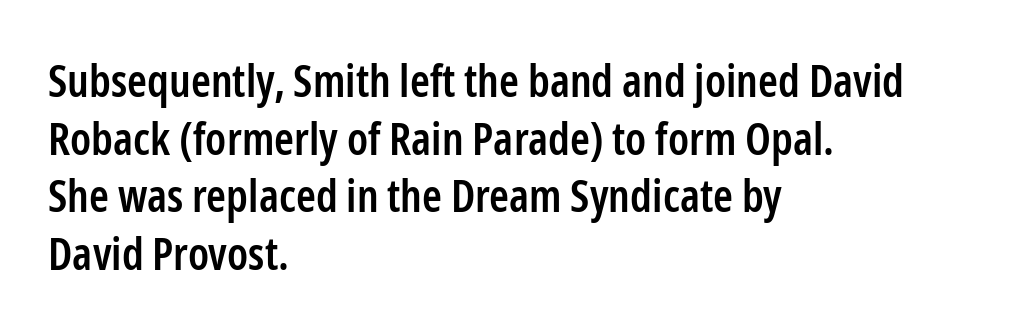
I'd call this a sans setting — the letters go barefoot. In terms of letterspacing, this is plain default setting. Glance below the letters and you will spot only blank space. The specimen reads as upright at a glance. Proportional: the letters do not fall into vertical columns. Notice the strokes are somewhat thickened but not fully heavy: this is a semibold.
